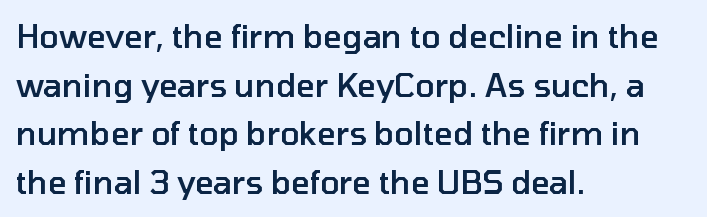
Q: Is the text bold? A: Semi-bold.
Q: Is the text italic (slanted)? A: No, it is upright.
Q: Is the typeface a serif or a sans-serif typeface? A: Sans-serif.
Q: Is the text underlined? A: No.
Q: How is the paragraph aligned? A: Left-aligned.
Q: Is the spacing between letters normal or unusually wide? A: Normal.
Q: Is the spacing between lines tight, normal or loose? A: Normal.
Q: Width (condensed, normal, or wide)? A: Normal.
Q: Stroke contrast? A: Low.
Q: x-height? A: Medium.
Q: Monospaced? A: No.
